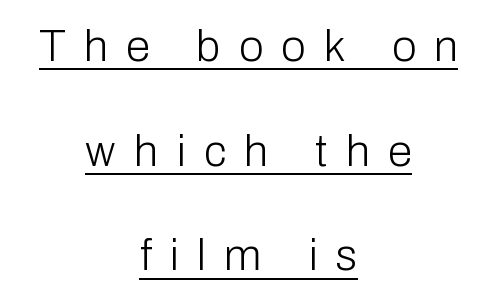
Q: Is the text bold? A: No.
Q: Is the text italic (slanted)? A: No, it is upright.
Q: Is the typeface a serif or a sans-serif typeface? A: Sans-serif.
Q: Is the text underlined? A: Yes.
Q: How is the paragraph aligned? A: Centered.
Q: Is the spacing between letters normal or unusually wide? A: Unusually wide.
Q: Is the spacing between lines tight, normal or loose? A: Loose.
Q: Width (condensed, normal, or wide)? A: Normal.
Q: Stroke contrast? A: Low.
Q: x-height? A: Medium.
Q: Monospaced? A: No.
